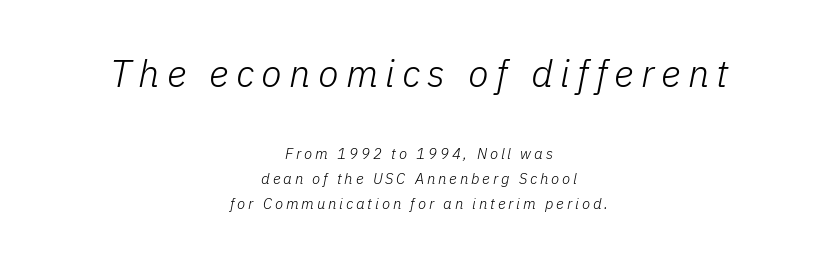
These lines are rendered in a variable-pitch font. Vertical stems look standard width or narrower in stroke. Here the first block reads like a headline and the second like body copy. A clean baseline with only descenders dipping below it.
